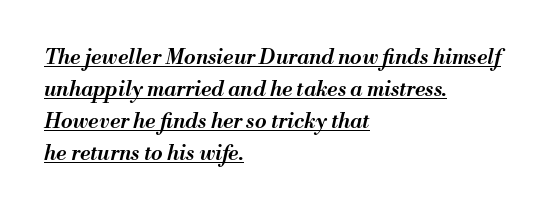
Q: Is the text bold? A: Semi-bold.
Q: Is the text italic (slanted)? A: Yes, it leans right by about 13 degrees.
Q: Is the text underlined? A: Yes.
Q: How is the paragraph aligned? A: Left-aligned.
Q: Is the spacing between letters normal or unusually wide? A: Normal.
Q: Is the spacing between lines tight, normal or loose? A: Normal.
